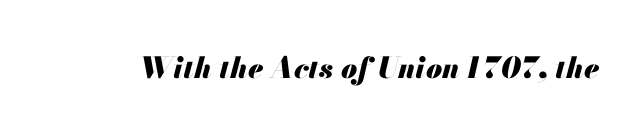
The image shows 29 px heavy type, italic (leaning right); set normal letter spacing, not underlined; medium stroke contrast and a small x-height.
